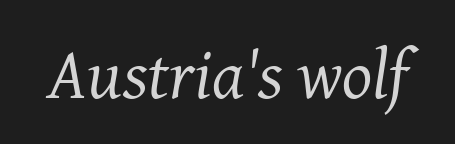
{"serif": "yes", "italic": "yes", "lean": "right", "slant_degrees": 8, "bold": "no", "weight": "regular", "width": "normal", "stroke_contrast": "medium", "x_height": "medium", "monospaced": "no", "underline": "no", "letter_spacing": "normal", "letter_spacing_em": 0.0, "glyph_px": 71}
